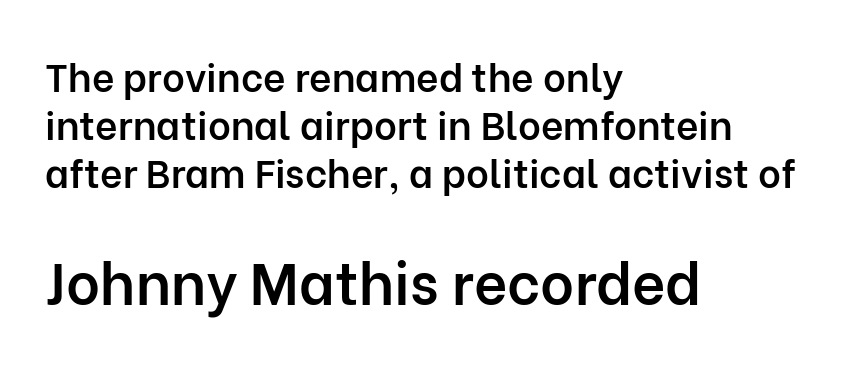
The image shows 58 px semibold sans-serif type, upright; set left-aligned, line spacing 1.23x, normal letter spacing, not underlined; the second (bottom) block is 1.49x larger; low stroke contrast and a medium x-height.
